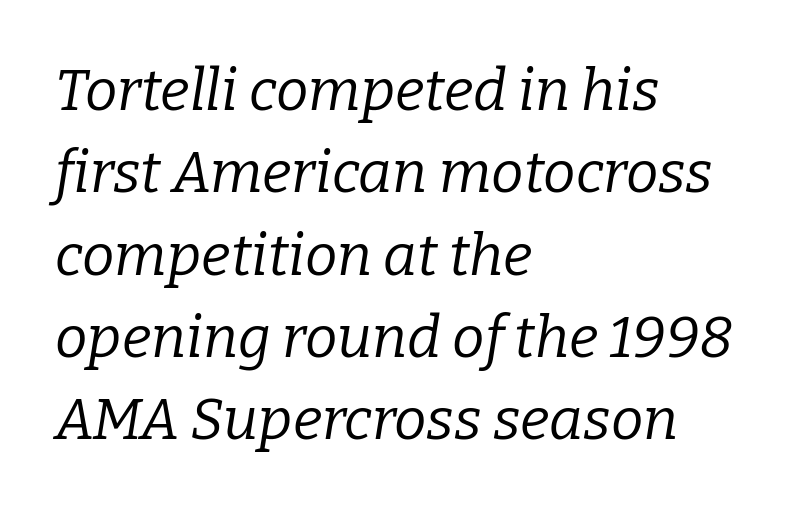
Little horizontal feet cap the strokes, marking this as serif type. No word sits above an underline. What stands out about the letter spacing? Nothing — it is the standard amount. The typography opts for an oblique posture over an upright one. Weight: not bold — regular or lighter. The passage shown is typed in a proportional face where columns would drift.
